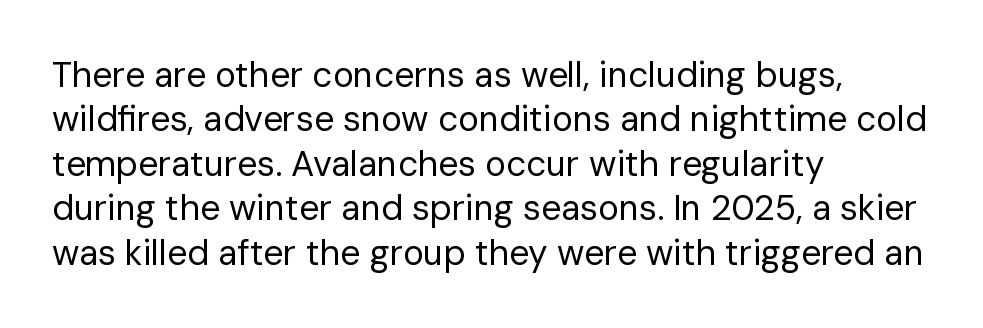
Q: Is the text bold? A: No.
Q: Is the text italic (slanted)? A: No, it is upright.
Q: Is the typeface a serif or a sans-serif typeface? A: Sans-serif.
Q: Is the text underlined? A: No.
Q: How is the paragraph aligned? A: Left-aligned.
Q: Is the spacing between letters normal or unusually wide? A: Normal.
Q: Is the spacing between lines tight, normal or loose? A: Normal.
Q: Width (condensed, normal, or wide)? A: Normal.
Q: Stroke contrast? A: Low.
Q: x-height? A: Medium.
Q: Monospaced? A: No.
